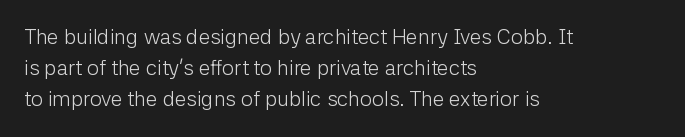
Q: Is the text bold? A: No.
Q: Is the text italic (slanted)? A: No, it is upright.
Q: Is the text underlined? A: No.
Q: How is the paragraph aligned? A: Left-aligned.
Q: Is the spacing between letters normal or unusually wide? A: Normal.
Q: Is the spacing between lines tight, normal or loose? A: Normal.
